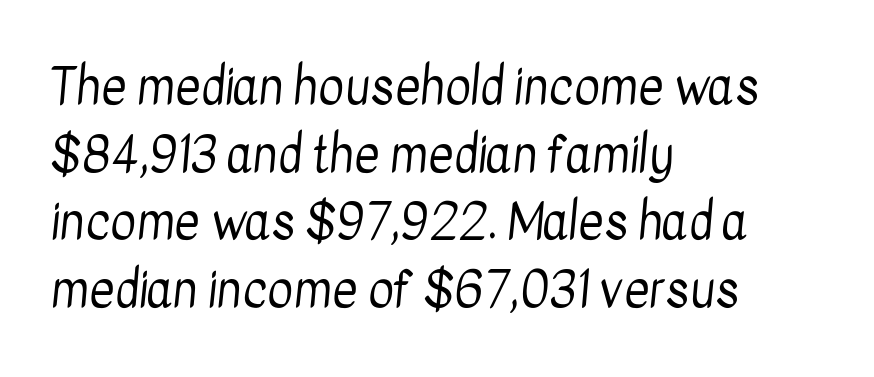
Q: Is the text bold? A: No.
Q: Is the typeface a serif or a sans-serif typeface? A: Sans-serif.
Q: Is the text underlined? A: No.
Q: How is the paragraph aligned? A: Left-aligned.
Q: Is the spacing between letters normal or unusually wide? A: Normal.
Q: Is the spacing between lines tight, normal or loose? A: Normal.
Q: Width (condensed, normal, or wide)? A: Condensed.
Q: Stroke contrast? A: Low.
Q: x-height? A: Medium.
Q: Monospaced? A: No.
